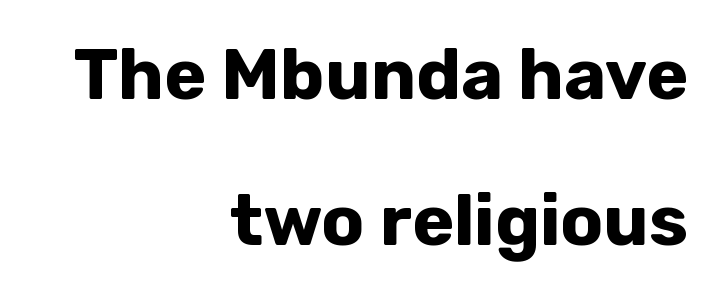
Each glyph is drawn with heavy, bold strokes. Has an underline been added? It has not. The typography opts for an upright posture over an oblique one. A typesetter would call this proportional, since set widths differ per character. The lines in this sample share a right terminus and differ only in where they begin.
